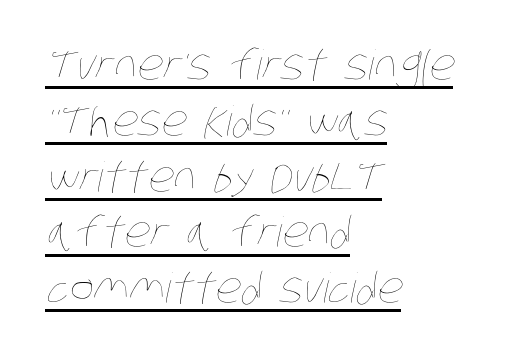
Quick note: underline on. On a weight scale, this lands at 450 or below. Think of a printed novel: that variable character pitch is what you see here. Is the letter spacing exaggerated? No — it looks like the ordinary default.
